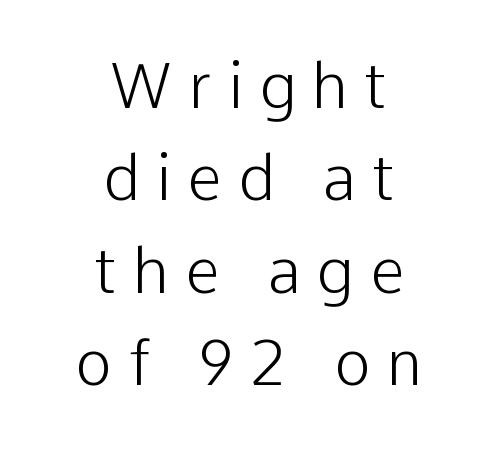
{"serif": "no", "italic": "no", "bold": "no", "weight": "light", "width": "normal", "stroke_contrast": "low", "x_height": "medium", "monospaced": "no", "underline": "no", "align": "center", "line_spacing": "normal", "line_spacing_ratio": 1.49, "letter_spacing": "wide", "letter_spacing_em": 0.26, "glyph_px": 62}
